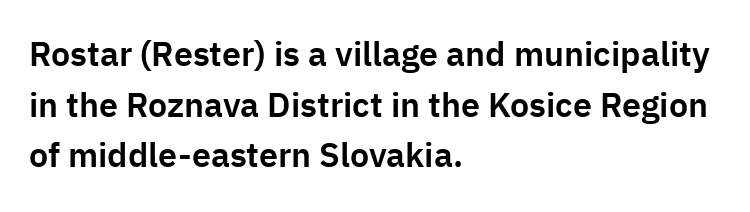
The image shows 34 px sans-serif type, upright; set left-aligned, normal line spacing (1.49x), normal letter spacing, not underlined; low stroke contrast and a medium x-height.
